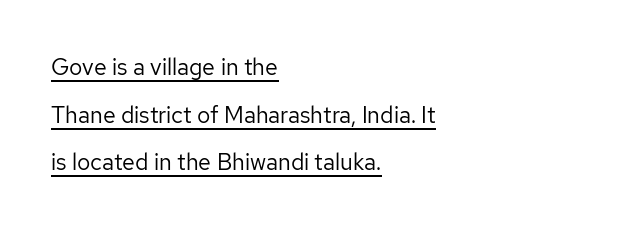
{"italic": "no", "bold": "no", "underline": "yes", "align": "left", "line_spacing": "loose", "line_spacing_ratio": 2.07, "letter_spacing": "normal", "letter_spacing_em": 0.0, "glyph_px": 23}
